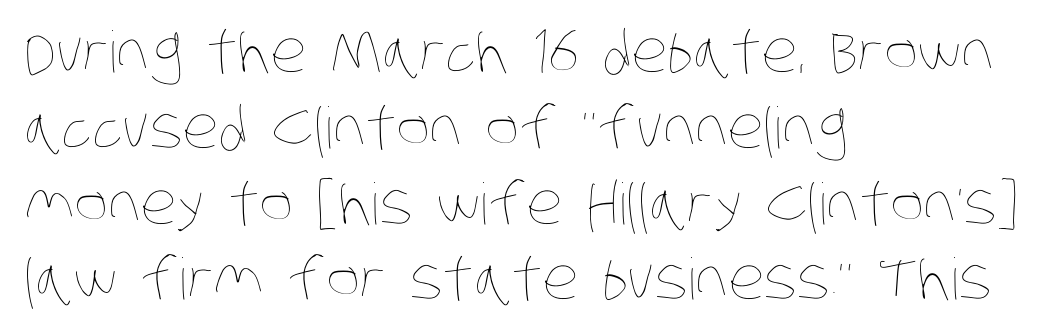
Q: Is the text bold? A: No.
Q: Is the text underlined? A: No.
Q: How is the paragraph aligned? A: Left-aligned.
Q: Is the spacing between letters normal or unusually wide? A: Normal.
Q: Is the spacing between lines tight, normal or loose? A: Normal.
Q: Width (condensed, normal, or wide)? A: Condensed.
Q: Stroke contrast? A: Low.
Q: x-height? A: Large.
Q: Monospaced? A: No.
